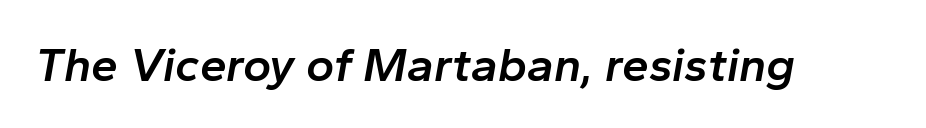
The image shows 48 px semibold type, italic (leaning right); set normal letter spacing, not underlined; low stroke contrast and a medium x-height.
